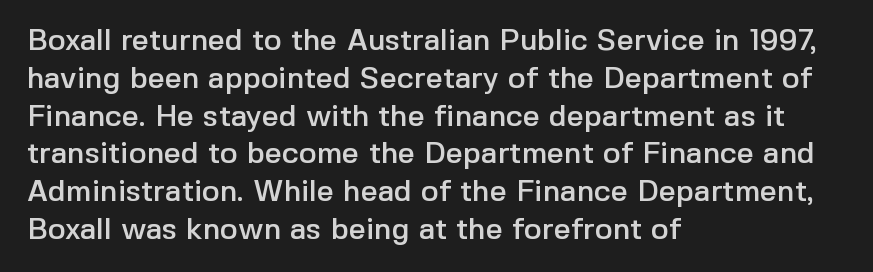
{"serif": "no", "italic": "no", "width": "normal", "x_height": "medium", "monospaced": "no", "underline": "no", "align": "left", "line_spacing": "normal", "line_spacing_ratio": 1.26, "letter_spacing": "normal", "letter_spacing_em": 0.0, "glyph_px": 30}
